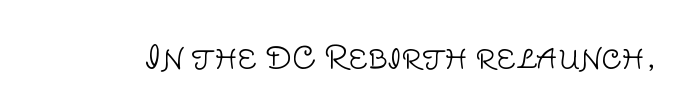
The image shows 30 px light sans-serif type; set normal letter spacing, not underlined; low stroke contrast and a large x-height.
